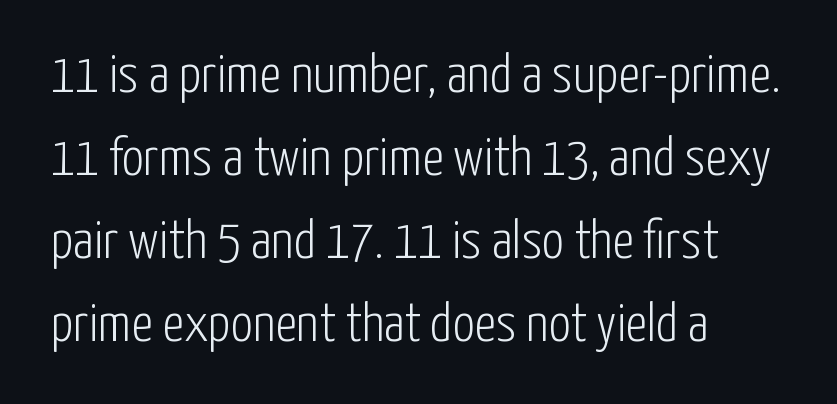
{"serif": "no", "italic": "no", "bold": "no", "weight": "light", "width": "condensed", "stroke_contrast": "low", "x_height": "medium", "monospaced": "no", "underline": "no", "align": "left", "line_spacing": "normal", "line_spacing_ratio": 1.51, "letter_spacing": "normal", "letter_spacing_em": 0.0, "glyph_px": 55}
